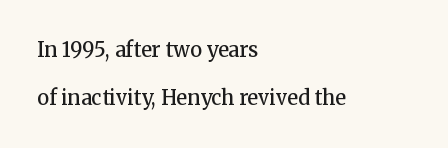
The image shows 20 px text type, upright; set left-aligned, loose line spacing (2.4x), normal letter spacing, not underlined.
